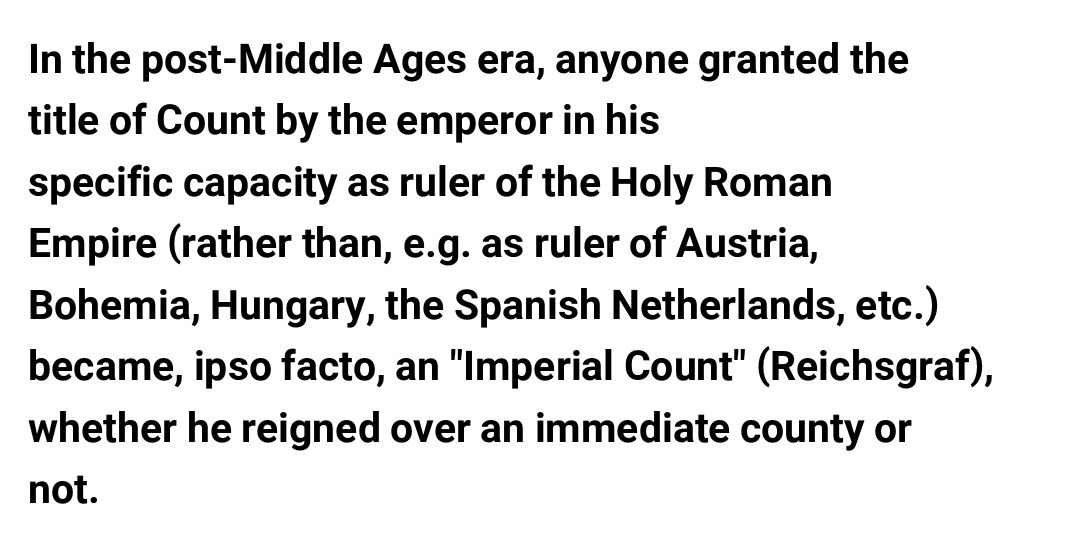
Quick note: interline space is typical. The typeface chosen for these lines omits serifs. The face used here is proportionally spaced, like ordinary book or web type. As a designer I'd log this as weight 700, bold. The words here are not underlined.
